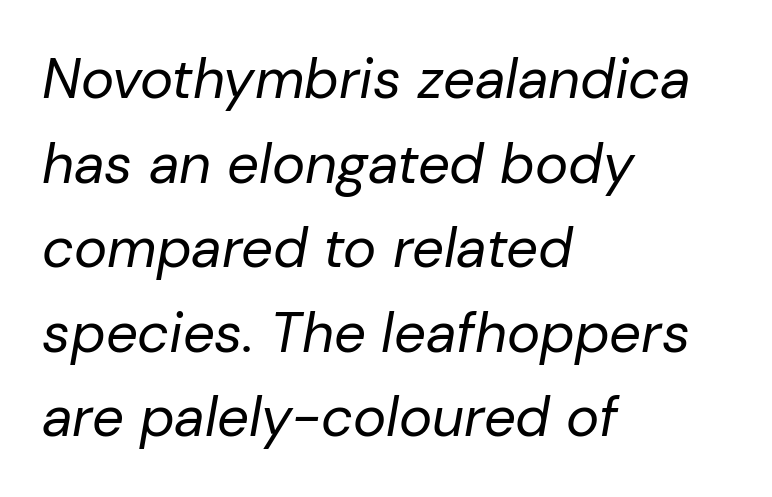
Default kerning and tracking; the words read as compact shapes. Stems here are at most as thick as an everyday book face. The specimen reads as italic at a glance. Rule under the text: the space is simply empty.
